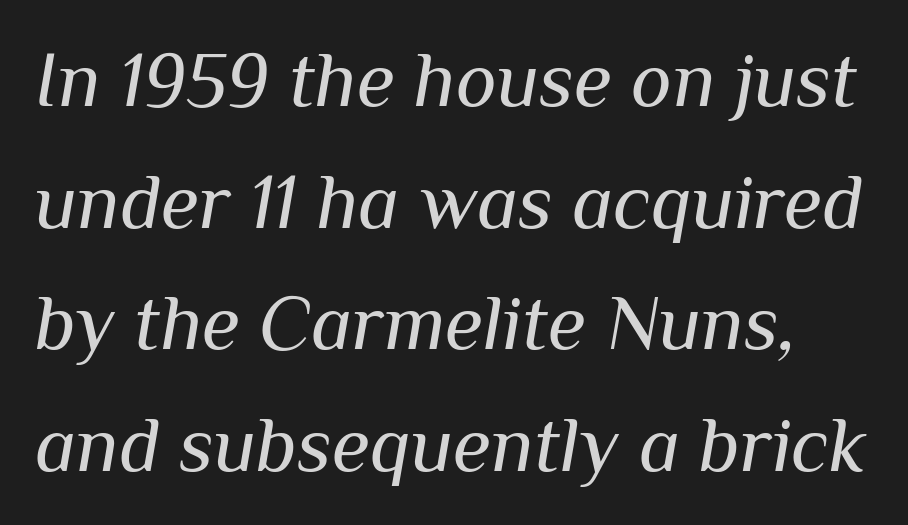
Q: Is the text bold? A: No.
Q: Is the text italic (slanted)? A: Yes, it leans right by about 10 degrees.
Q: Is the text underlined? A: No.
Q: Is the spacing between letters normal or unusually wide? A: Normal.
Q: Is the spacing between lines tight, normal or loose? A: Normal.
Q: Width (condensed, normal, or wide)? A: Normal.
Q: Stroke contrast? A: Medium.
Q: x-height? A: Medium.
Q: Monospaced? A: No.
